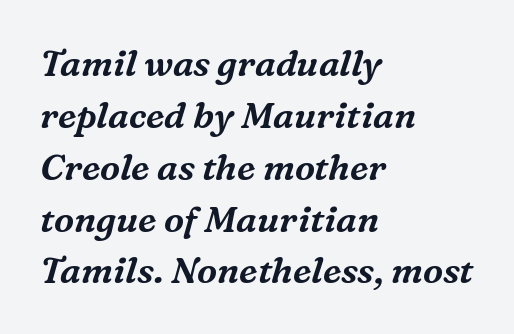
Q: Is the text italic (slanted)? A: Yes, it leans right by about 16 degrees.
Q: Is the typeface a serif or a sans-serif typeface? A: Serif.
Q: Is the text underlined? A: No.
Q: How is the paragraph aligned? A: Left-aligned.
Q: Is the spacing between letters normal or unusually wide? A: Normal.
Q: Is the spacing between lines tight, normal or loose? A: Normal.
Q: Width (condensed, normal, or wide)? A: Normal.
Q: Stroke contrast? A: Medium.
Q: x-height? A: Medium.
Q: Monospaced? A: No.
